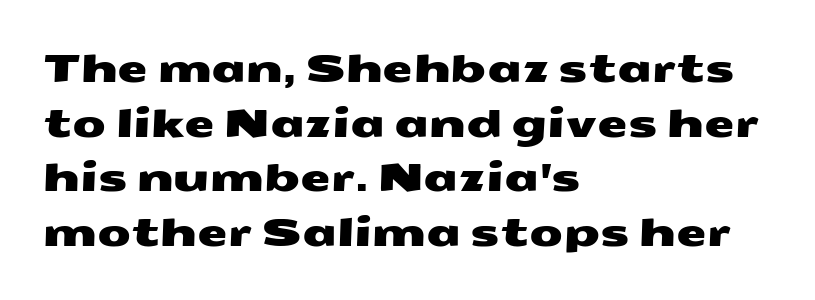
Q: Is the typeface a serif or a sans-serif typeface? A: Sans-serif.
Q: Is the text underlined? A: No.
Q: How is the paragraph aligned? A: Left-aligned.
Q: Is the spacing between letters normal or unusually wide? A: Normal.
Q: Is the spacing between lines tight, normal or loose? A: Normal.
Q: Width (condensed, normal, or wide)? A: Wide.
Q: Stroke contrast? A: Medium.
Q: x-height? A: Medium.
Q: Monospaced? A: No.
